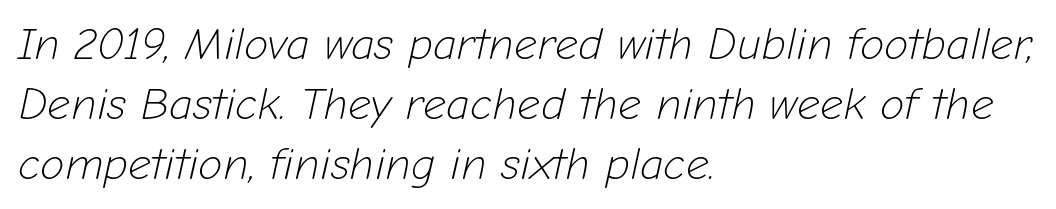
The image shows 45 px light type, italic (leaning right); set left-aligned, normal line spacing (1.33x), normal letter spacing, not underlined; low stroke contrast and a medium x-height.
